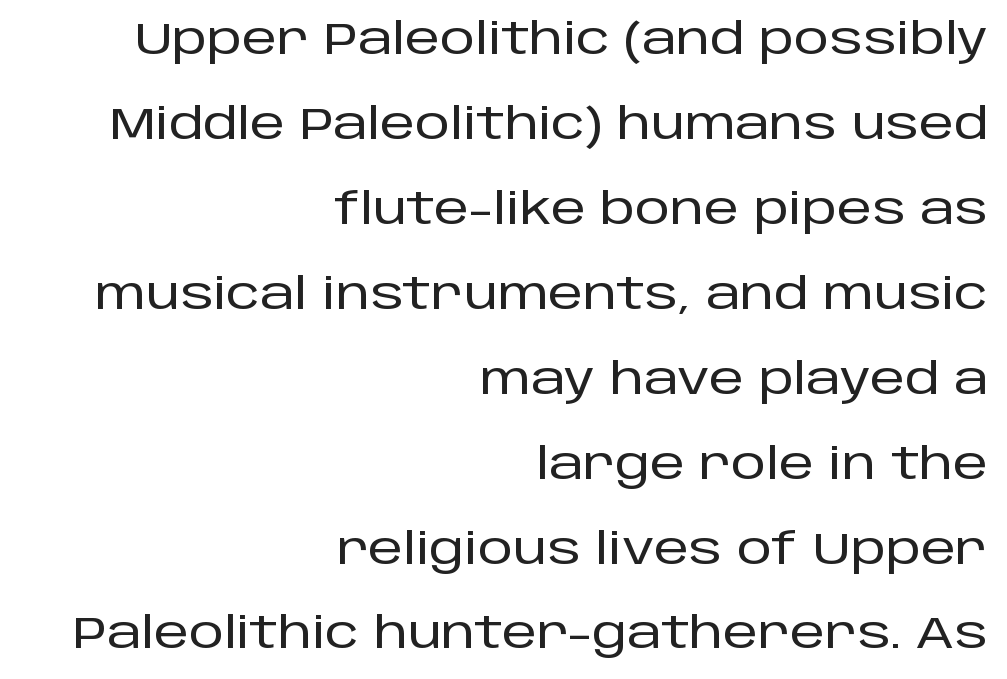
Do the characters align in a grid? No, the font is proportional. The letterforms sit shoulder to shoulder at normal distance. Every row of glyphs terminates at an identical x-position on the right. Every stem runs plumb, perpendicular to the baseline.
